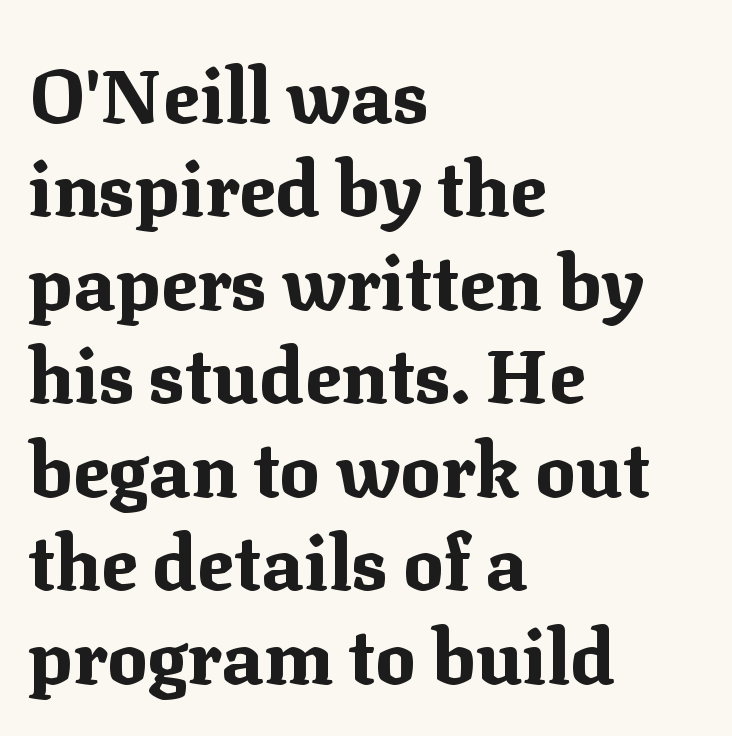
{"serif": "yes", "italic": "no", "bold": "yes", "weight": "bold", "width": "normal", "stroke_contrast": "medium", "x_height": "medium", "monospaced": "no", "underline": "no", "align": "left", "line_spacing_ratio": 1.23, "letter_spacing": "normal", "letter_spacing_em": 0.0, "glyph_px": 76}
